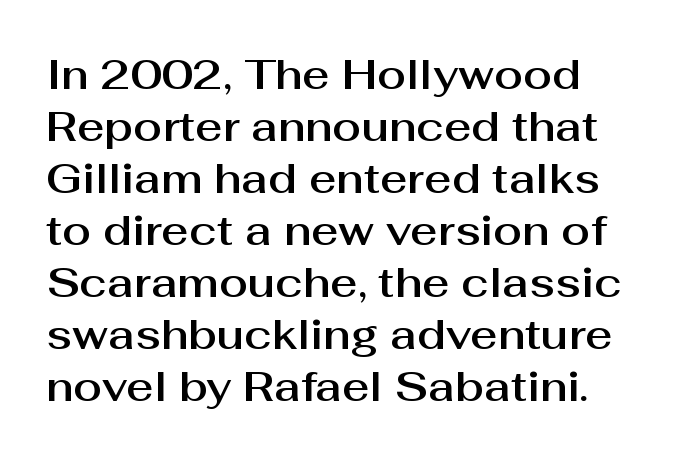
{"serif": "no", "italic": "no", "width": "normal", "stroke_contrast": "medium", "x_height": "medium", "monospaced": "no", "underline": "no", "align": "left", "line_spacing_ratio": 1.24, "letter_spacing": "normal", "letter_spacing_em": 0.0, "glyph_px": 42}
